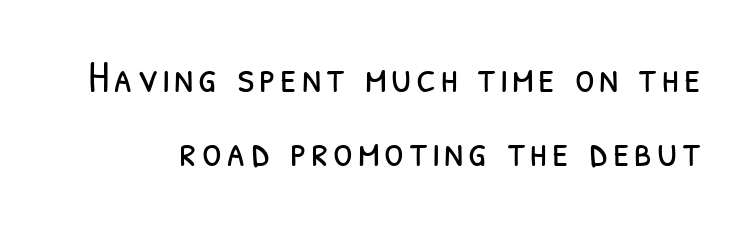
The image shows 45 px light, condensed sans-serif type; set normal line spacing (1.64x), not underlined; low stroke contrast and a medium x-height.
